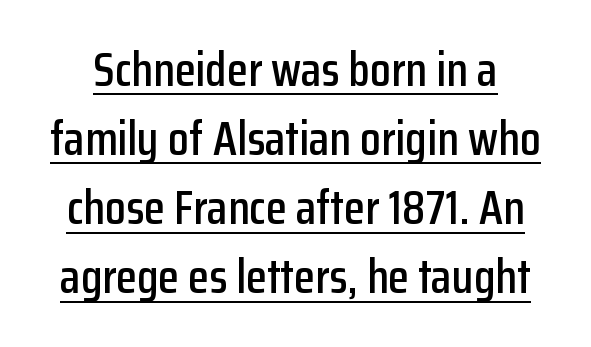
Q: Is the text italic (slanted)? A: No, it is upright.
Q: Is the typeface a serif or a sans-serif typeface? A: Sans-serif.
Q: Is the text underlined? A: Yes.
Q: Is the spacing between letters normal or unusually wide? A: Normal.
Q: Is the spacing between lines tight, normal or loose? A: Normal.
Q: Width (condensed, normal, or wide)? A: Condensed.
Q: Stroke contrast? A: Low.
Q: x-height? A: Medium.
Q: Monospaced? A: No.
